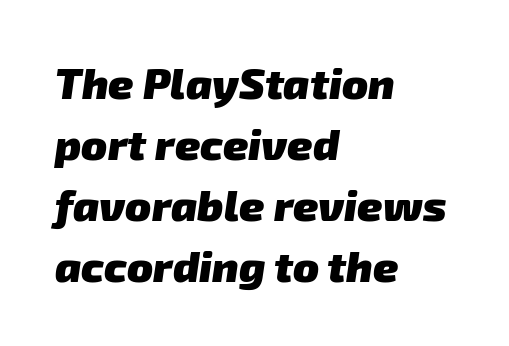
{"serif": "no", "bold": "yes", "weight": "heavy", "width": "normal", "stroke_contrast": "low", "x_height": "medium", "monospaced": "no", "underline": "no", "align": "left", "line_spacing": "normal", "line_spacing_ratio": 1.42, "letter_spacing": "normal", "letter_spacing_em": 0.0, "glyph_px": 43}
